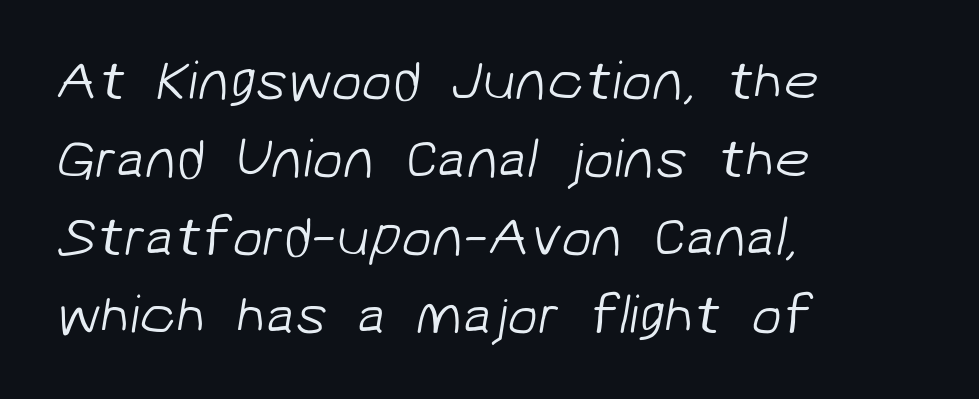
The image shows 56 px light sans-serif type; set left-aligned, normal line spacing (1.39x), normal letter spacing, not underlined; low stroke contrast and a medium x-height.
